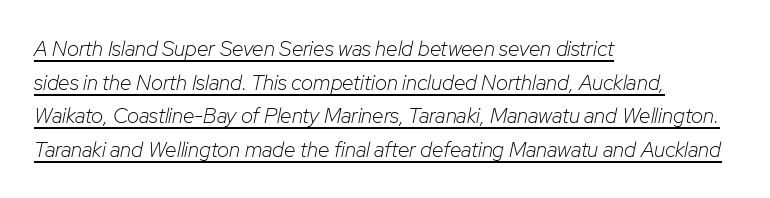
{"italic": "yes", "lean": "right", "slant_degrees": 12, "bold": "no", "underline": "yes", "align": "left", "line_spacing": "normal", "line_spacing_ratio": 1.6, "letter_spacing": "normal", "letter_spacing_em": 0.0, "glyph_px": 21}
